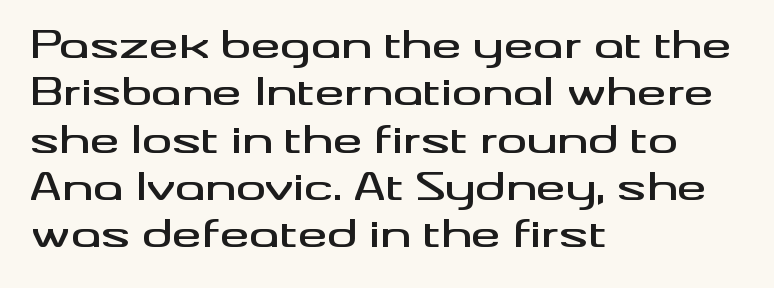
The image shows 37 px wide sans-serif type, upright; set left-aligned, normal line spacing (1.28x), normal letter spacing, not underlined; medium stroke contrast and a small x-height.
